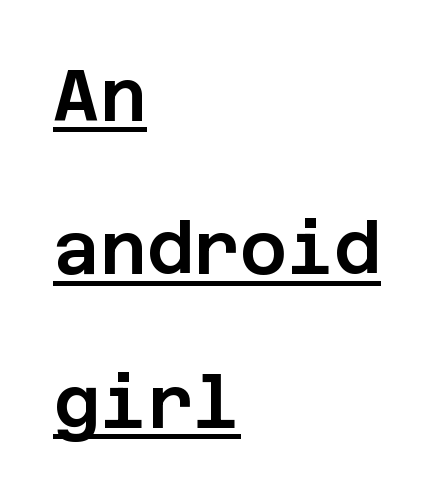
The image shows 72 px sans-serif type, upright; set left-aligned, loose line spacing (2.13x), normal letter spacing, underlined; low stroke contrast and a large x-height.
